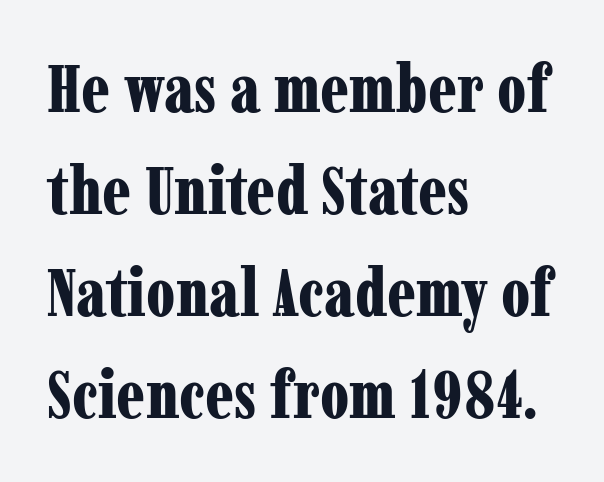
Q: Is the text bold? A: Yes.
Q: Is the text italic (slanted)? A: No, it is upright.
Q: Is the typeface a serif or a sans-serif typeface? A: Serif.
Q: Is the text underlined? A: No.
Q: How is the paragraph aligned? A: Left-aligned.
Q: Is the spacing between letters normal or unusually wide? A: Normal.
Q: Is the spacing between lines tight, normal or loose? A: Normal.
Q: Width (condensed, normal, or wide)? A: Condensed.
Q: Stroke contrast? A: Low.
Q: x-height? A: Medium.
Q: Monospaced? A: No.
